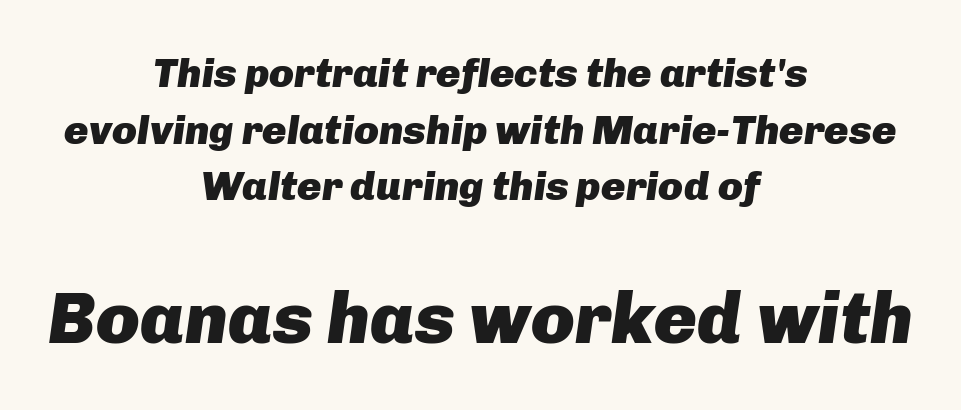
{"italic": "yes", "lean": "right", "slant_degrees": 8, "bold": "yes", "weight": "heavy", "width": "normal", "stroke_contrast": "low", "x_height": "medium", "monospaced": "no", "underline": "no", "align": "center", "line_spacing": "normal", "line_spacing_ratio": 1.38, "letter_spacing": "normal", "letter_spacing_em": 0.0, "larger_block": "second", "size_ratio": 1.76, "glyph_px": 72}
